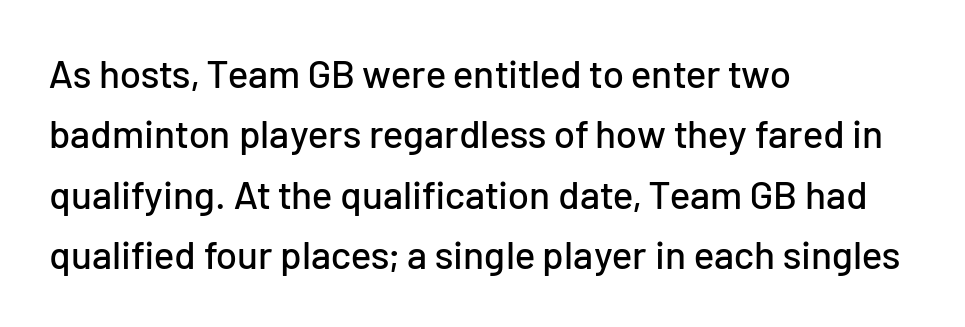
The image shows 39 px sans-serif type, upright; set left-aligned, normal line spacing (1.55x), normal letter spacing, not underlined; low stroke contrast and a medium x-height.
